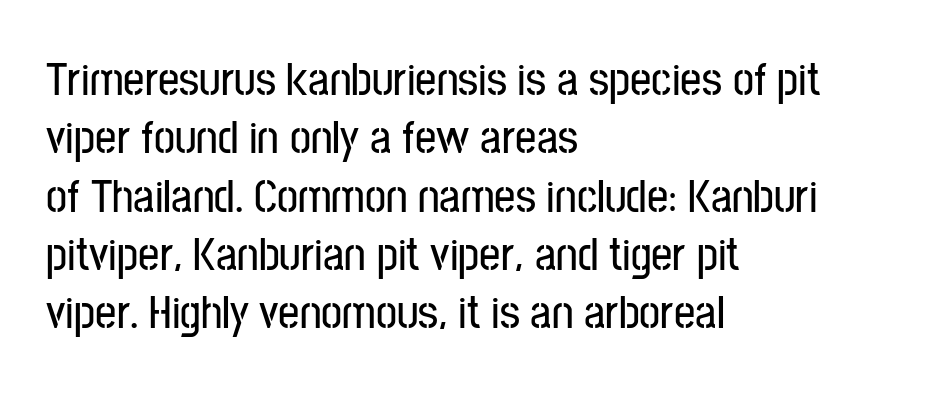
The image shows 47 px condensed sans-serif type, upright; set left-aligned, line spacing 1.24x, normal letter spacing, not underlined; low stroke contrast and a medium x-height.
